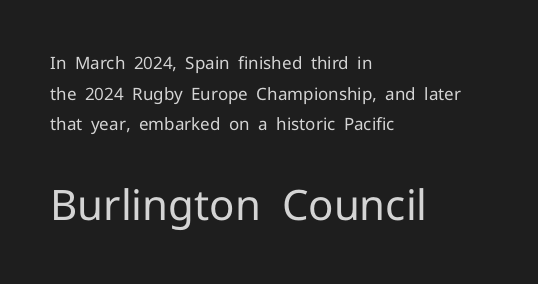
Font category for this specimen: sans-serif. Nothing unusual about the tracking: characters are spaced as the font intends. Short and long lines alike share a common starting point at left. Reading top to bottom, the characters get bigger at the block break. Proportional: the letters do not fall into vertical columns.
